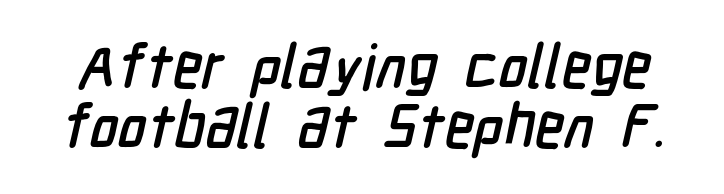
Look at the tracking — it's just the regular setting, nothing added. The space between consecutive lines is stingy. Here the designer chose a conventional face with non-uniform glyph widths. A bare baseline throughout the passage. Unlike a traditional serif, this face leaves its strokes unadorned.
